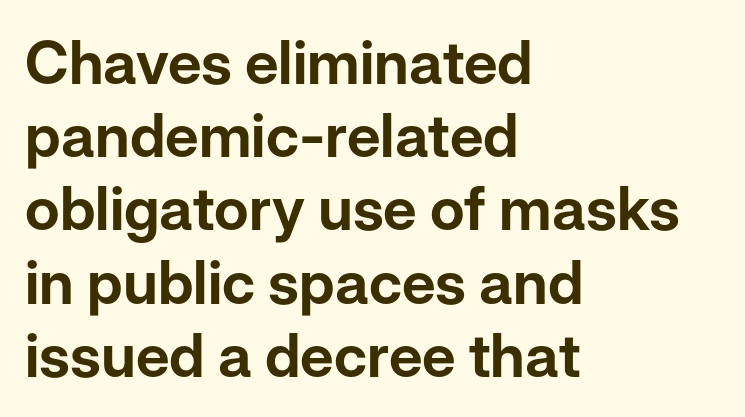
The image shows 60 px sans-serif type, upright; set left-aligned, line spacing 1.22x, normal letter spacing, not underlined; low stroke contrast and a medium x-height.
